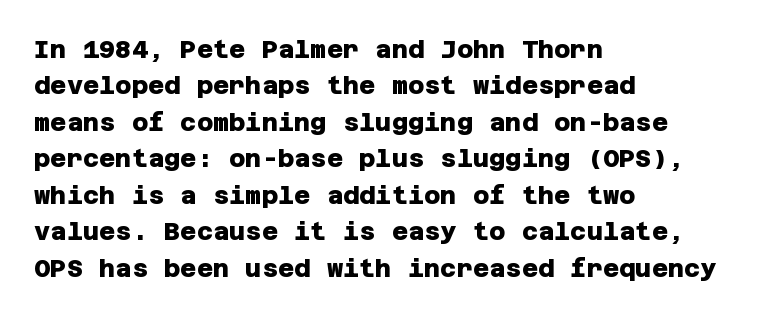
Q: Is the text bold? A: Yes.
Q: Is the text underlined? A: No.
Q: How is the paragraph aligned? A: Left-aligned.
Q: Is the spacing between letters normal or unusually wide? A: Normal.
Q: Is the spacing between lines tight, normal or loose? A: Normal.
